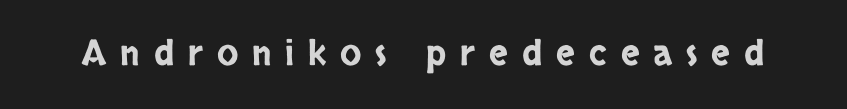
Q: Is the text italic (slanted)? A: No, it is upright.
Q: Is the typeface a serif or a sans-serif typeface? A: Sans-serif.
Q: Is the text underlined? A: No.
Q: Is the spacing between letters normal or unusually wide? A: Unusually wide.
Q: Width (condensed, normal, or wide)? A: Condensed.
Q: Stroke contrast? A: Low.
Q: x-height? A: Large.
Q: Monospaced? A: No.
